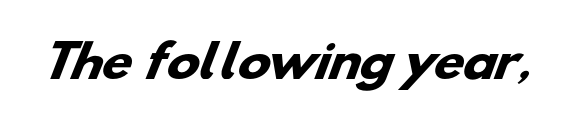
{"serif": "no", "bold": "yes", "weight": "heavy", "width": "wide", "stroke_contrast": "low", "x_height": "small", "monospaced": "no", "underline": "no", "letter_spacing": "normal", "letter_spacing_em": 0.0, "glyph_px": 44}
